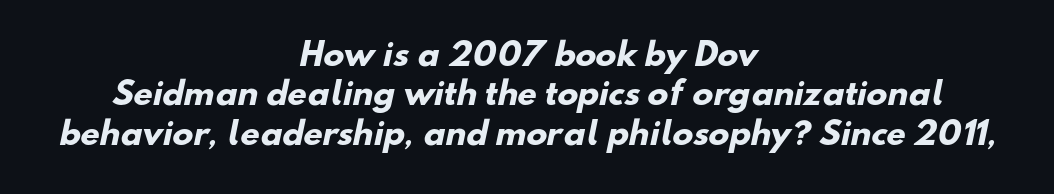
Q: Is the text bold? A: Yes.
Q: Is the typeface a serif or a sans-serif typeface? A: Sans-serif.
Q: Is the text underlined? A: No.
Q: How is the paragraph aligned? A: Centered.
Q: Is the spacing between letters normal or unusually wide? A: Normal.
Q: Is the spacing between lines tight, normal or loose? A: Normal.
Q: Width (condensed, normal, or wide)? A: Normal.
Q: Stroke contrast? A: Low.
Q: x-height? A: Small.
Q: Monospaced? A: No.
